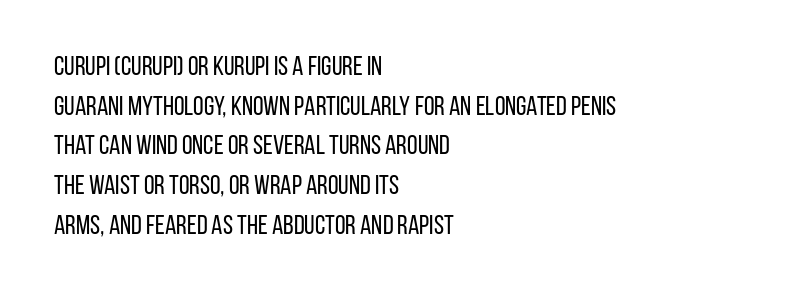
{"italic": "no", "bold": "no", "underline": "no", "align": "left", "line_spacing": "normal", "line_spacing_ratio": 1.47, "letter_spacing": "normal", "letter_spacing_em": 0.0, "glyph_px": 27}
